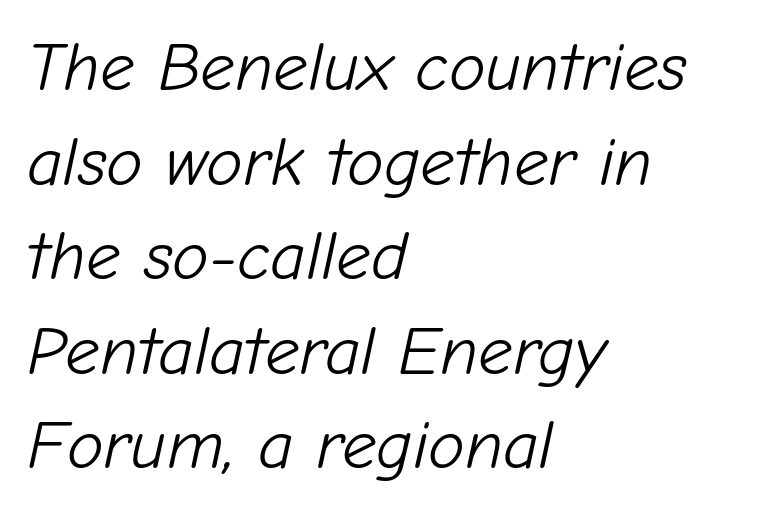
The letters look calm and open, with moderate or lighter stems. Here the glyphs are tracked normally, forming tight word shapes. The text carries the slant typical of an italic or oblique font. Notice how the passage keeps a crisp vertical edge on the left only.
